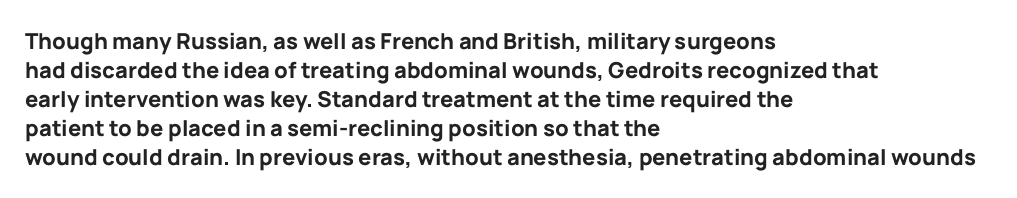
The image shows 22 px bold type, upright; set left-aligned, normal line spacing (1.32x), normal letter spacing, not underlined.
